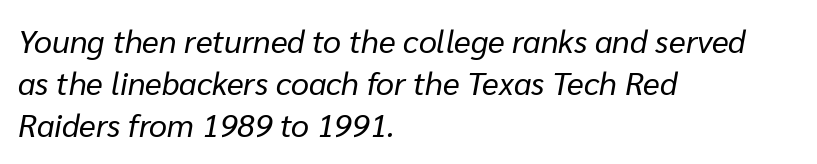
{"italic": "yes", "lean": "right", "slant_degrees": 10, "bold": "no", "weight": "regular", "width": "normal", "stroke_contrast": "low", "x_height": "medium", "monospaced": "no", "underline": "no", "align": "left", "line_spacing": "normal", "line_spacing_ratio": 1.32, "letter_spacing": "normal", "letter_spacing_em": 0.0, "glyph_px": 32}
